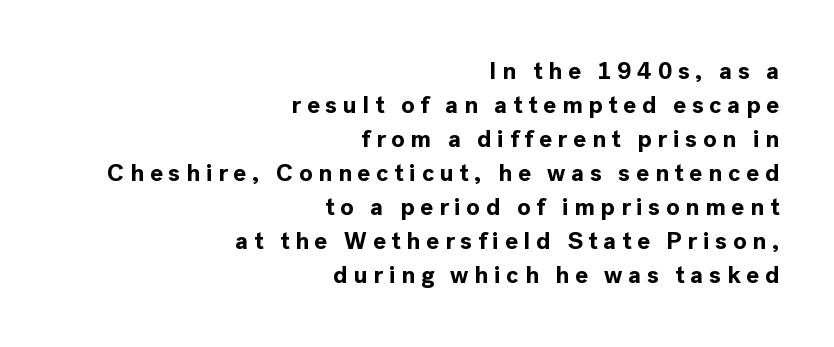
{"italic": "no", "bold": "yes", "underline": "no", "align": "right", "line_spacing": "normal", "line_spacing_ratio": 1.42, "letter_spacing": "wide", "letter_spacing_em": 0.24, "glyph_px": 24}
